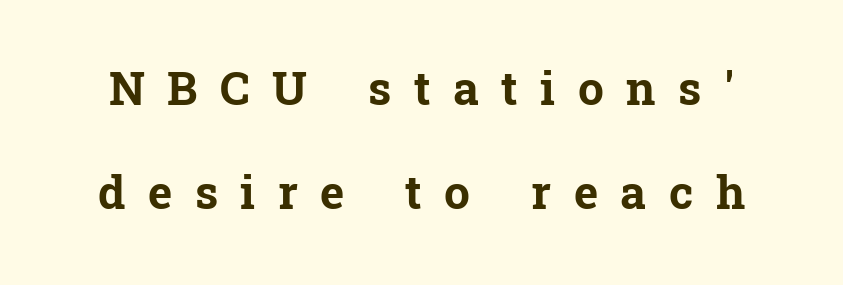
No word sits above an underline. The typeface chosen for these lines features serifs. In terms of weight, the rendering is a true, heavy bold. Glyph-to-glyph distance is far greater than everyday printed text. The face used here is proportionally spaced, like ordinary book or web type.
